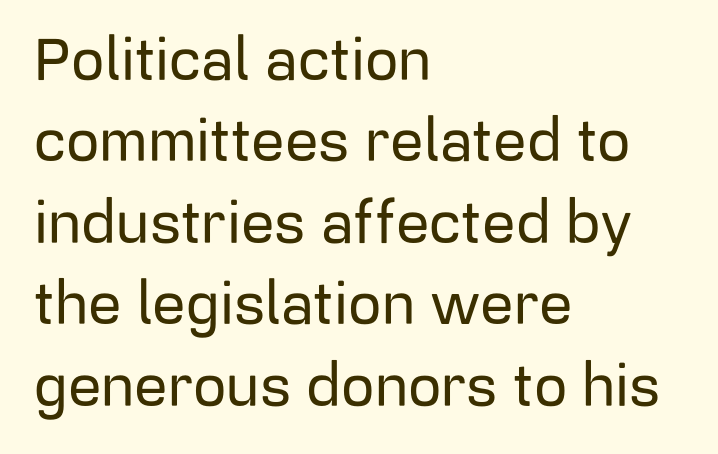
The image shows 59 px sans-serif type, upright; set left-aligned, normal line spacing (1.38x), normal letter spacing, not underlined; low stroke contrast and a medium x-height.
